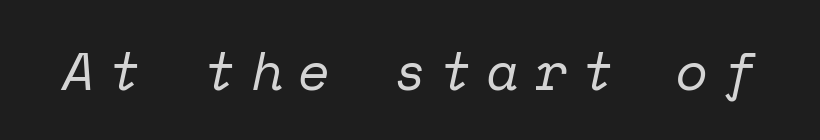
{"serif": "yes", "italic": "yes", "lean": "right", "slant_degrees": 12, "bold": "no", "weight": "regular", "width": "normal", "stroke_contrast": "low", "x_height": "medium", "monospaced": "yes", "underline": "no", "letter_spacing": "wide", "letter_spacing_em": 0.28, "glyph_px": 53}
